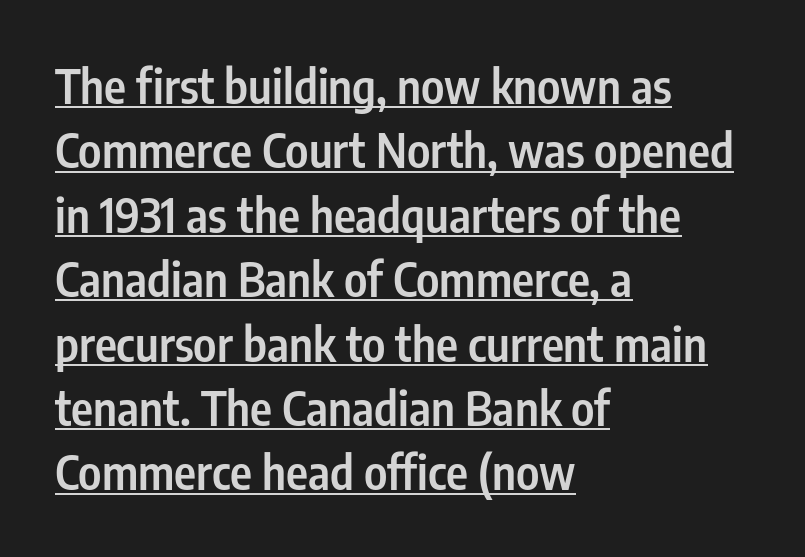
Proportional: the letters do not fall into vertical columns. The letters stand straight up with perfectly vertical stems. This rendering leaves character spacing at its baseline value. The face used here is a semibold: visibly heavier than regular, lighter than bold.
